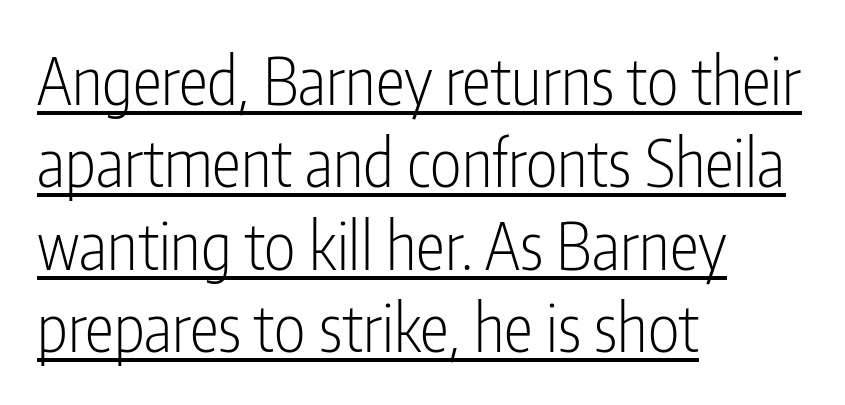
{"serif": "no", "italic": "no", "bold": "no", "weight": "light", "width": "condensed", "stroke_contrast": "low", "x_height": "medium", "monospaced": "no", "underline": "yes", "align": "left", "line_spacing": "normal", "line_spacing_ratio": 1.25, "letter_spacing": "normal", "letter_spacing_em": 0.0, "glyph_px": 66}
